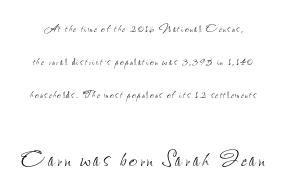
Is the lower block the larger one? Yes — the lower block carries the bigger type. Loosely led — the rows are spread out. These lines are rendered in a variable-pitch font.
